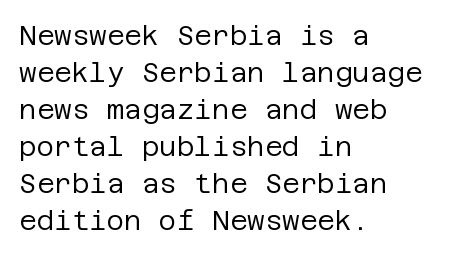
Q: Is the text bold? A: No.
Q: Is the text italic (slanted)? A: No, it is upright.
Q: Is the text underlined? A: No.
Q: How is the paragraph aligned? A: Left-aligned.
Q: Is the spacing between letters normal or unusually wide? A: Normal.
Q: Is the spacing between lines tight, normal or loose? A: Normal.
